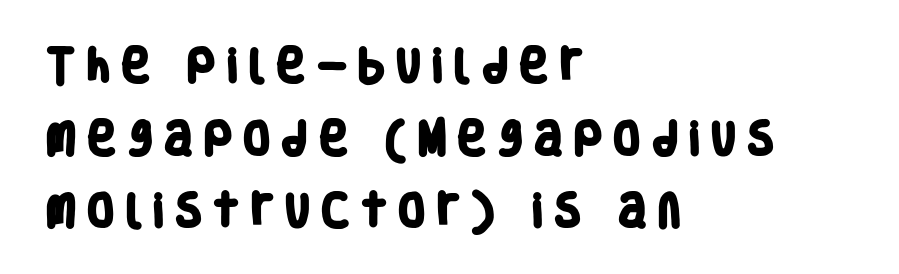
The rendering uses a bold face; every stroke is thick and dark. These lines are rendered in a variable-pitch font. Words appear elongated and porous because spacing is wide. Serifs: no, the terminals of the letterforms are clean. The string is rendered with underlining switched off.
